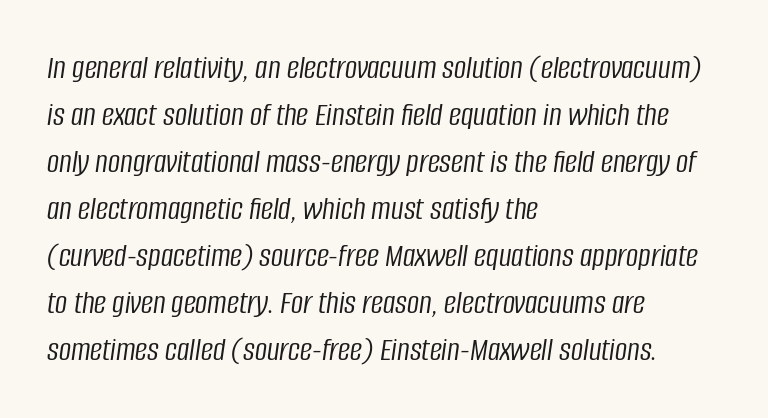
This sample uses plain, unmodified letter spacing. The rendering uses a moderate line-height, typical for paragraphs. Only glyphs here, with clear space below each row. The face used here is proportionally spaced, like ordinary book or web type. The rag falls on the right side of this text block.
